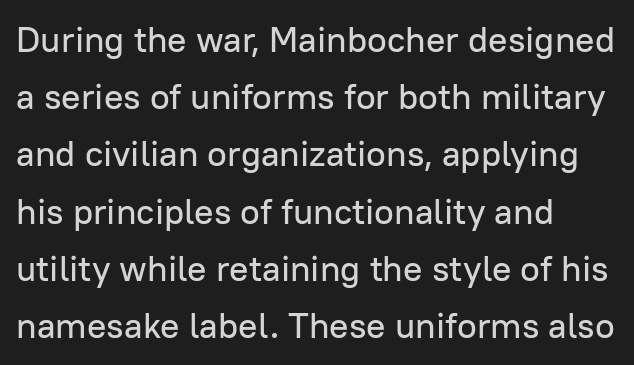
{"serif": "no", "italic": "no", "width": "normal", "stroke_contrast": "low", "x_height": "medium", "monospaced": "no", "underline": "no", "align": "left", "line_spacing": "normal", "line_spacing_ratio": 1.59, "letter_spacing": "normal", "letter_spacing_em": 0.0, "glyph_px": 36}
